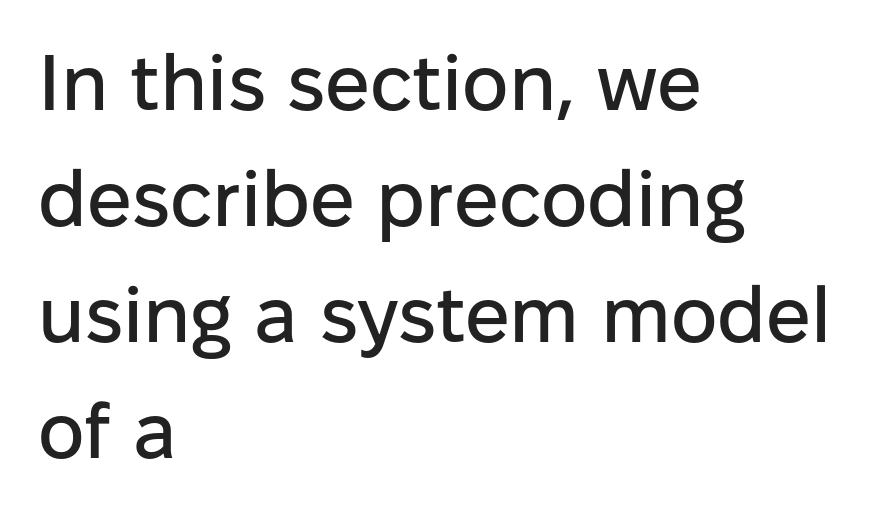
The image shows 79 px sans-serif type, upright; set left-aligned, normal line spacing (1.47x), normal letter spacing, not underlined; low stroke contrast and a medium x-height.
